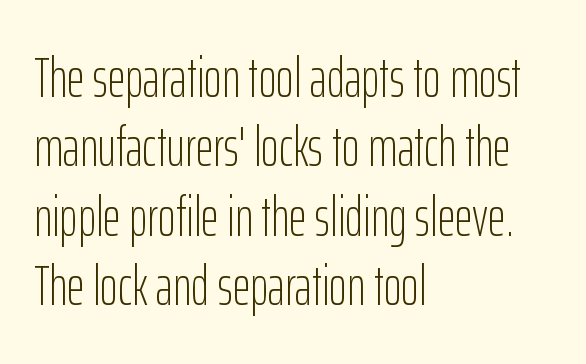
The image shows 55 px light, condensed sans-serif type, upright; set left-aligned, normal line spacing (1.26x), normal letter spacing, not underlined; low stroke contrast and a medium x-height.
